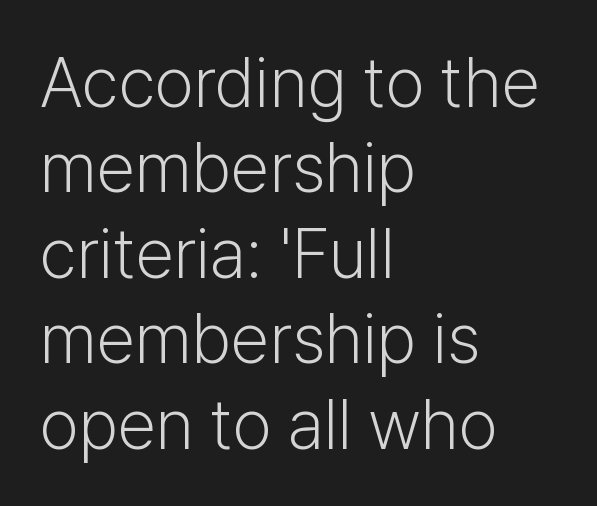
{"serif": "no", "italic": "no", "bold": "no", "weight": "light", "width": "normal", "stroke_contrast": "low", "x_height": "medium", "monospaced": "no", "underline": "no", "align": "left", "line_spacing_ratio": 1.22, "letter_spacing": "normal", "letter_spacing_em": 0.0, "glyph_px": 70}
